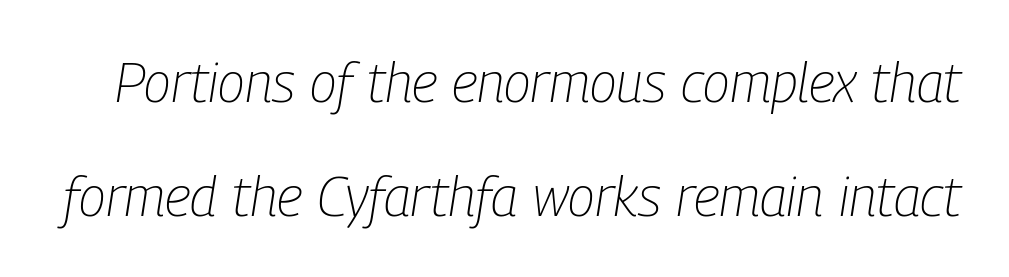
Each letter keeps its own natural width here, so spacing adapts to shape. Glyph-to-glyph distance matches everyday printed text. Quick note: underline off. The designer dialed line spacing up above the default. The weight tops out at a normal text grade.
